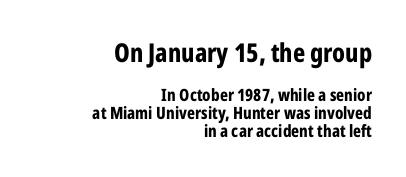
The image shows 26 px bold type, upright; set right-aligned, tight line spacing (1.06x), normal letter spacing, not underlined; the first (top) block is 1.53x larger.
